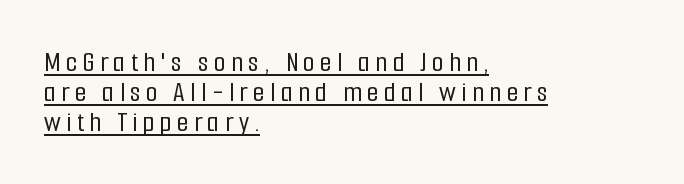
Q: Is the text italic (slanted)? A: No, it is upright.
Q: Is the typeface a serif or a sans-serif typeface? A: Sans-serif.
Q: Is the text underlined? A: Yes.
Q: How is the paragraph aligned? A: Left-aligned.
Q: Is the spacing between lines tight, normal or loose? A: Tight.
Q: Width (condensed, normal, or wide)? A: Condensed.
Q: Stroke contrast? A: Low.
Q: x-height? A: Medium.
Q: Monospaced? A: No.
